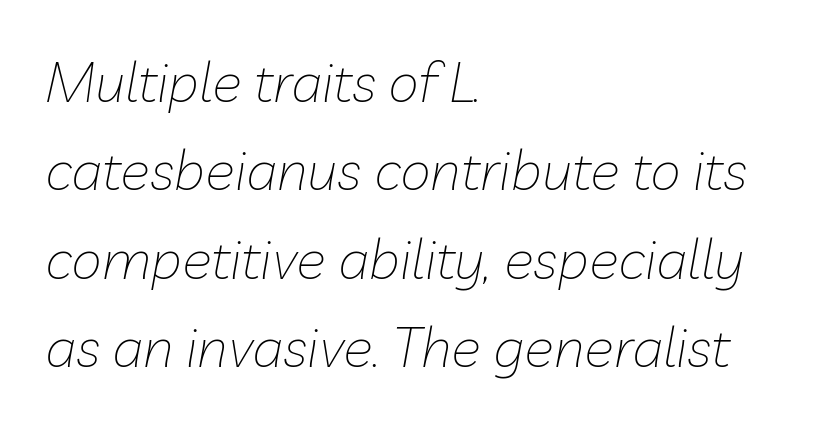
Q: Is the text bold? A: No.
Q: Is the text italic (slanted)? A: Yes, it leans right by about 10 degrees.
Q: Is the text underlined? A: No.
Q: How is the paragraph aligned? A: Left-aligned.
Q: Is the spacing between letters normal or unusually wide? A: Normal.
Q: Is the spacing between lines tight, normal or loose? A: Normal.
Q: Width (condensed, normal, or wide)? A: Normal.
Q: Stroke contrast? A: Low.
Q: x-height? A: Medium.
Q: Monospaced? A: No.
